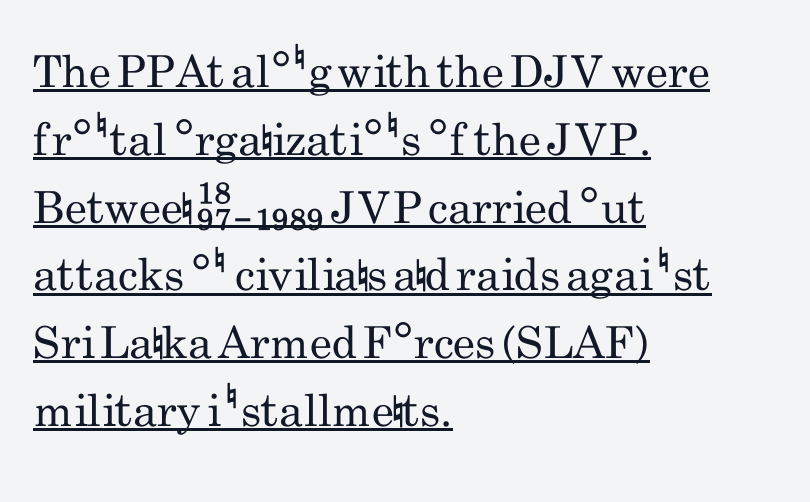
Compared with a typical body face, this is equally light or lighter still. Regarding serifs, this sample does without them. A typesetter would call this proportional, since set widths differ per character. The rendering anchors every line to the left-hand side. Glyph-to-glyph distance matches everyday printed text.
